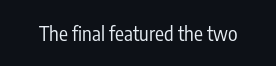
The image shows 20 px text type, upright; set normal letter spacing, not underlined.
